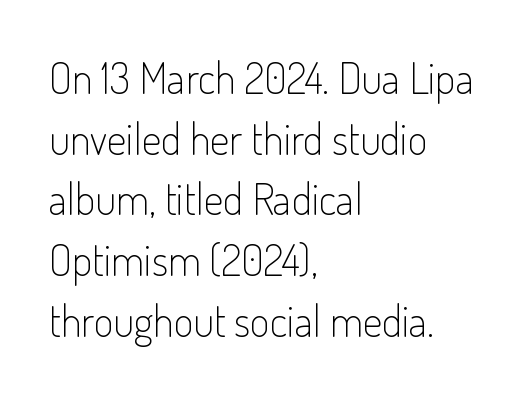
Typographically, this falls in the sans-serif category. Rendered with straight, roman letterforms. Here the glyphs are tracked normally, forming tight word shapes. The letters advance in unequal steps, a hallmark of proportional type. The block of text has a typical density, with ordinary space between rows. One-word summary of the alignment: left.
